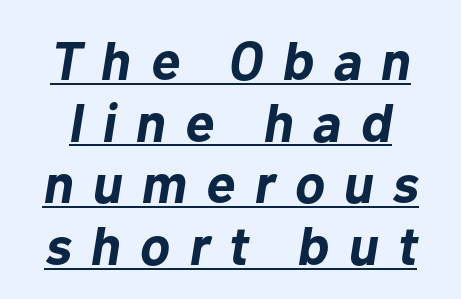
Quick note: italic. The horizontal fit of the characters is loose and conspicuously gappy. Quick note: interline space is minimal. Heft: maximum for text — a bold. Each letter keeps its own natural width here, so spacing adapts to shape.
